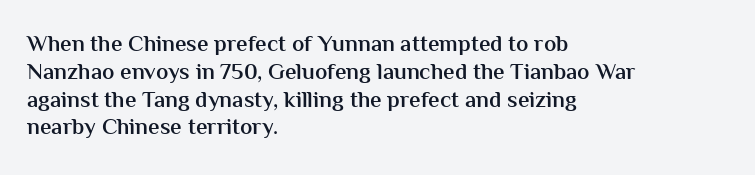
The image shows 23 px text type, upright; set left-aligned, line spacing 1.21x, normal letter spacing, not underlined.
